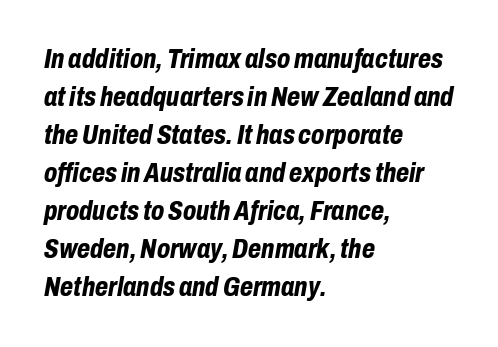
The image shows 27 px bold type, italic (leaning right); set left-aligned, normal line spacing (1.41x), normal letter spacing, not underlined.
